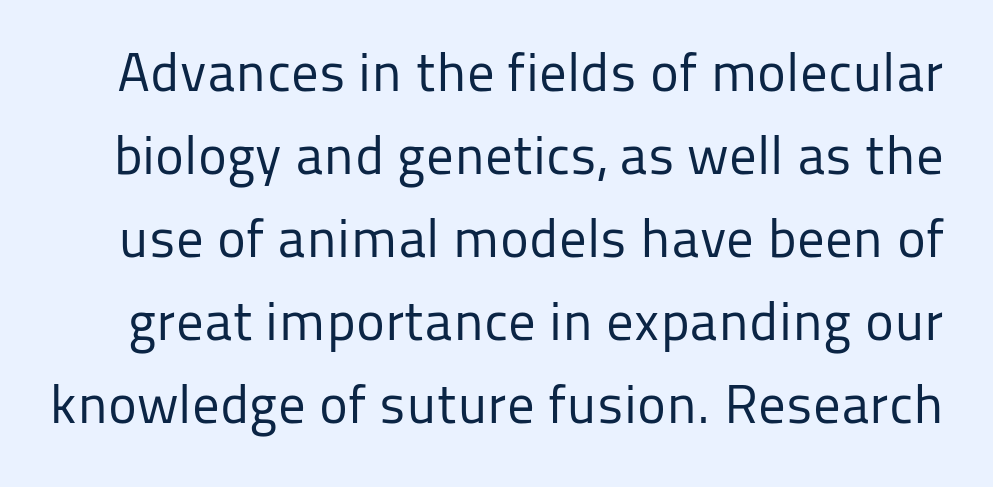
The image shows 55 px regular-weight sans-serif type, upright; set normal line spacing (1.51x), normal letter spacing, not underlined; low stroke contrast and a medium x-height.
